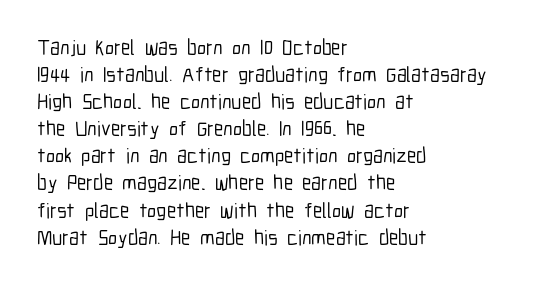
The letters stand straight up with perfectly vertical stems. Tracking here is standard; glyphs follow each other at the usual distance. Whoever set this chose a conventional vertical rhythm. The paragraph has a hard left edge and a soft right edge. Has an underline been added? It has not.
